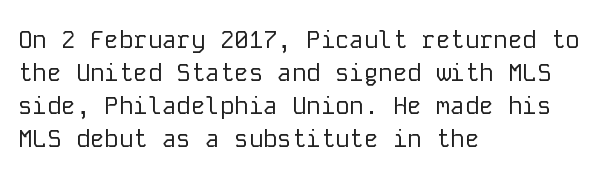
The image shows 24 px text type, upright; set left-aligned, normal line spacing (1.38x), normal letter spacing, not underlined.
